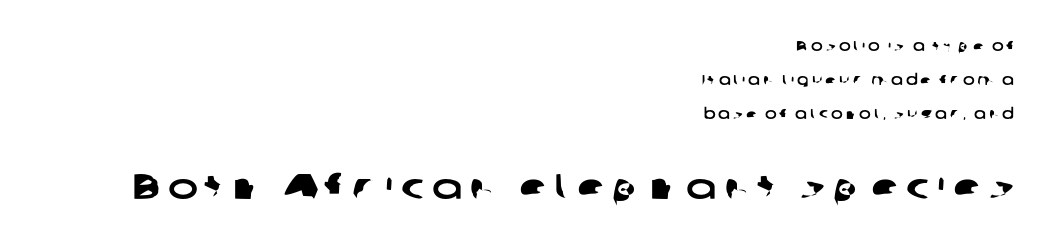
The image shows 36 px wide sans-serif type; set right-aligned, loose line spacing (2.44x), unusually wide letter spacing (+0.22 em), not underlined; the second (bottom) block is 2.57x larger; low stroke contrast and a medium x-height.
